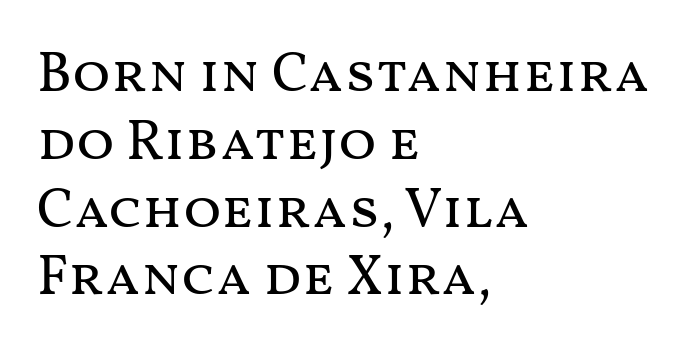
Q: Is the text bold? A: No.
Q: Is the text italic (slanted)? A: No, it is upright.
Q: Is the text underlined? A: No.
Q: How is the paragraph aligned? A: Left-aligned.
Q: Is the spacing between letters normal or unusually wide? A: Normal.
Q: Width (condensed, normal, or wide)? A: Wide.
Q: Stroke contrast? A: Medium.
Q: x-height? A: Medium.
Q: Monospaced? A: No.
